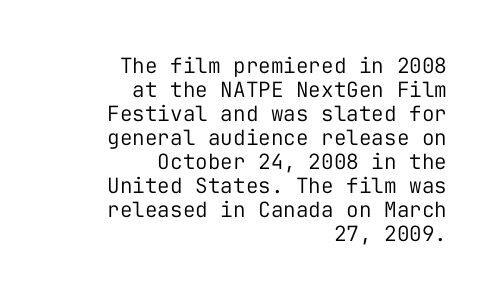
The image shows 21 px text type, upright; set right-aligned, tight line spacing (1.14x), normal letter spacing, not underlined.
